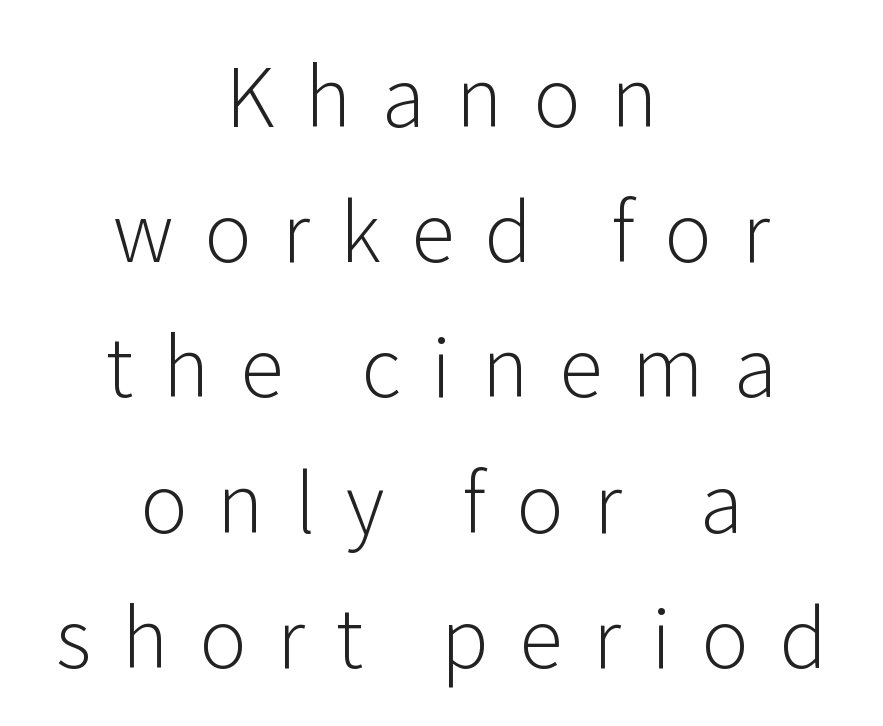
{"serif": "no", "italic": "no", "bold": "no", "weight": "light", "width": "normal", "stroke_contrast": "low", "x_height": "medium", "monospaced": "no", "underline": "no", "align": "center", "line_spacing": "normal", "line_spacing_ratio": 1.69, "letter_spacing": "wide", "letter_spacing_em": 0.38, "glyph_px": 80}
